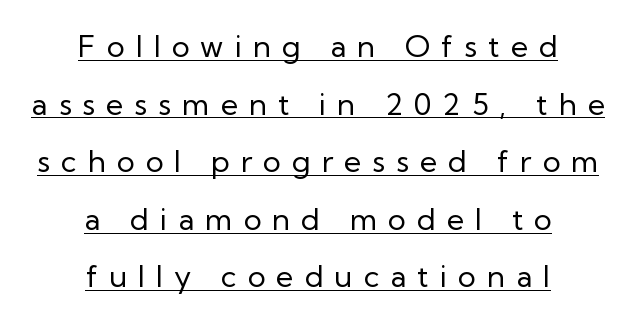
{"serif": "no", "italic": "no", "bold": "no", "weight": "regular", "width": "normal", "stroke_contrast": "low", "x_height": "medium", "monospaced": "no", "underline": "yes", "align": "center", "line_spacing": "loose", "line_spacing_ratio": 1.92, "letter_spacing": "wide", "letter_spacing_em": 0.37, "glyph_px": 30}
